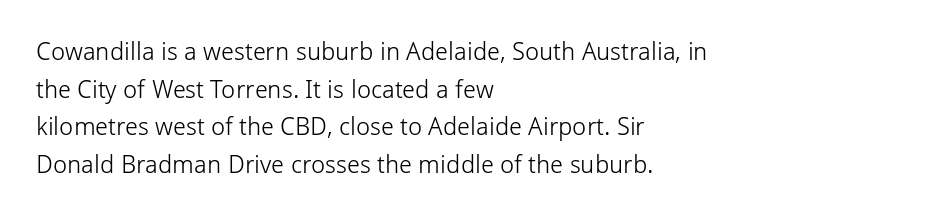
The face used here is rendered with its standard letterfit. Just letters on the line, the space beneath them empty. Caption: face not bold, strokes unweighted. Line spacing here is normal.
